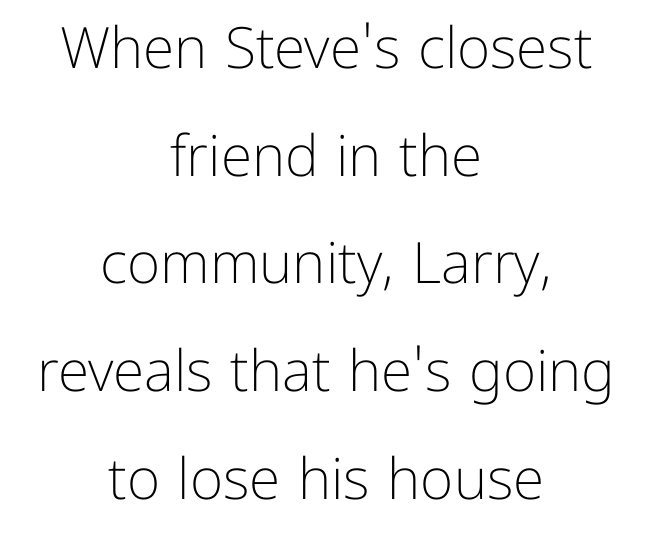
The image shows 57 px light sans-serif type, upright; set centered, line spacing 1.89x, normal letter spacing, not underlined; low stroke contrast and a medium x-height.
